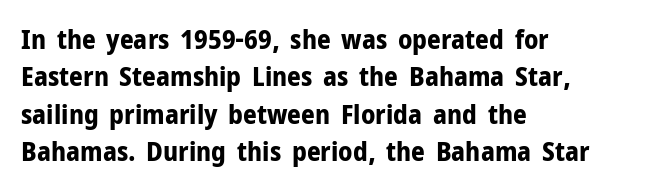
It's the straight-up-and-down kind of type. The lines are quadded left. Letter spacing: default. Rule under the text: the space is simply empty. The space between consecutive lines is moderate. Notice how thick the strokes are: this is what a full bold looks like.
